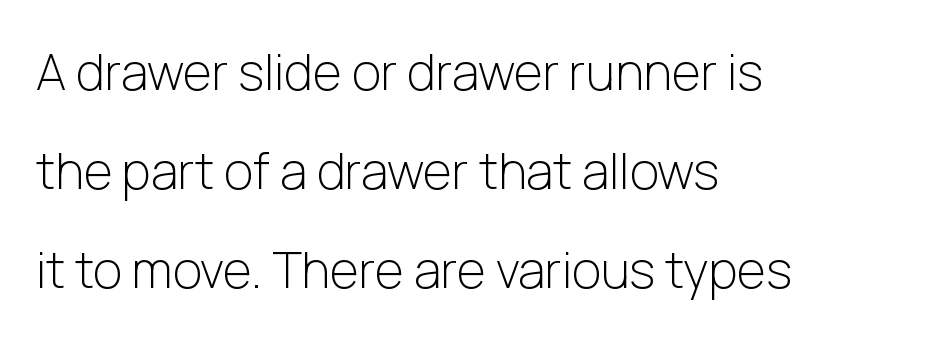
Only glyphs here, with clear space below each row. There is no visible air inserted between adjacent glyphs. Upright lettering throughout. A typesetter would call this proportional, since set widths differ per character. Stems here are at most as thick as an everyday book face.
